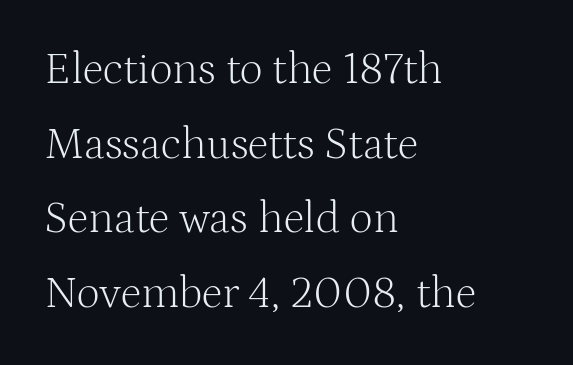
The image shows 45 px light serif type, upright; set left-aligned, normal line spacing (1.66x), normal letter spacing, not underlined; medium stroke contrast and a medium x-height.
